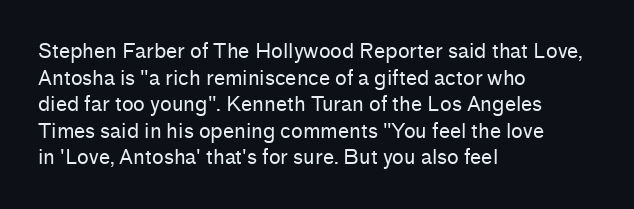
{"italic": "no", "bold": "no", "underline": "no", "align": "left", "line_spacing": "normal", "line_spacing_ratio": 1.33, "letter_spacing": "normal", "letter_spacing_em": 0.0, "glyph_px": 20}
